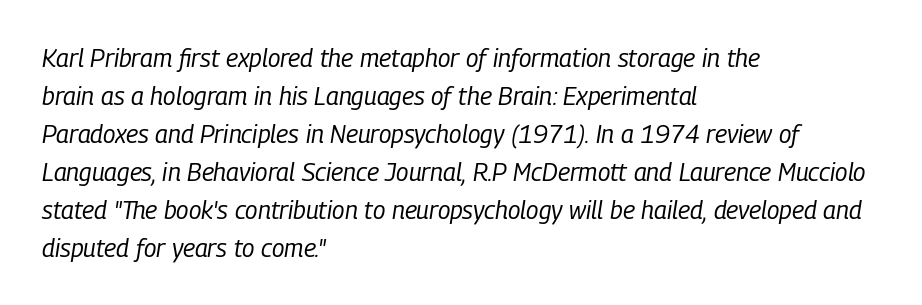
{"italic": "yes", "lean": "right", "slant_degrees": 9, "bold": "no", "underline": "no", "align": "left", "line_spacing": "normal", "line_spacing_ratio": 1.52, "letter_spacing": "normal", "letter_spacing_em": 0.0, "glyph_px": 25}
